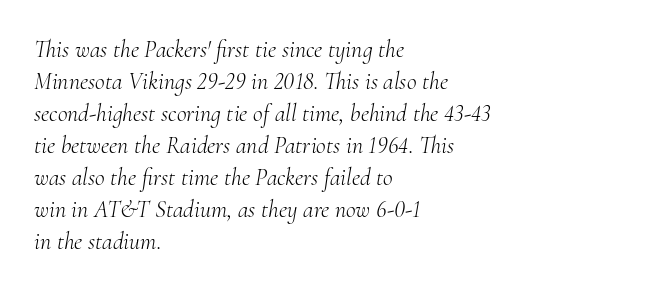
Q: Is the text bold? A: No.
Q: Is the text italic (slanted)? A: Yes, it leans right by about 10 degrees.
Q: Is the text underlined? A: No.
Q: How is the paragraph aligned? A: Left-aligned.
Q: Is the spacing between letters normal or unusually wide? A: Normal.
Q: Is the spacing between lines tight, normal or loose? A: Normal.
